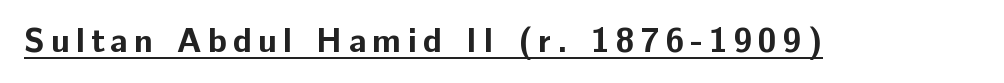
Q: Is the text bold? A: Yes.
Q: Is the text italic (slanted)? A: No, it is upright.
Q: Is the typeface a serif or a sans-serif typeface? A: Sans-serif.
Q: Is the text underlined? A: Yes.
Q: Width (condensed, normal, or wide)? A: Normal.
Q: Stroke contrast? A: Low.
Q: x-height? A: Medium.
Q: Monospaced? A: No.
